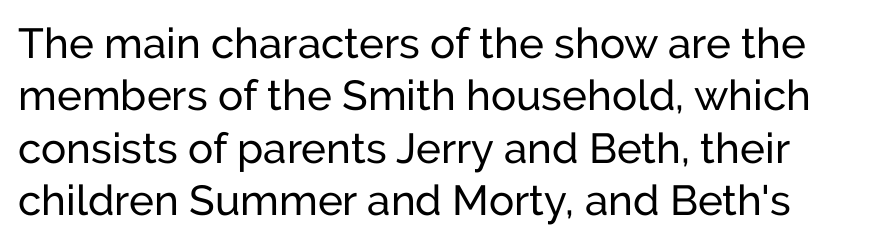
Q: Is the text italic (slanted)? A: No, it is upright.
Q: Is the typeface a serif or a sans-serif typeface? A: Sans-serif.
Q: Is the text underlined? A: No.
Q: Is the spacing between letters normal or unusually wide? A: Normal.
Q: Is the spacing between lines tight, normal or loose? A: Normal.
Q: Width (condensed, normal, or wide)? A: Normal.
Q: Stroke contrast? A: Low.
Q: x-height? A: Medium.
Q: Monospaced? A: No.
